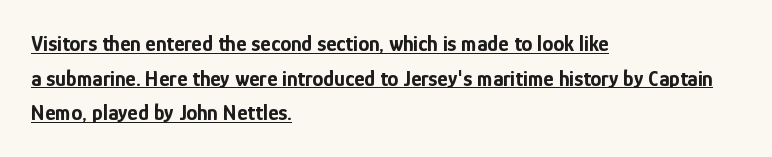
Q: Is the text bold? A: Yes.
Q: Is the text italic (slanted)? A: No, it is upright.
Q: Is the text underlined? A: Yes.
Q: How is the paragraph aligned? A: Left-aligned.
Q: Is the spacing between letters normal or unusually wide? A: Normal.
Q: Is the spacing between lines tight, normal or loose? A: Normal.
